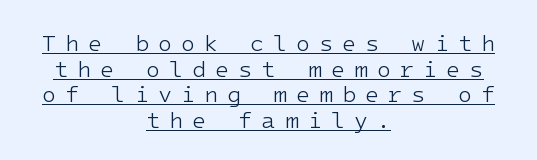
The image shows 23 px text type, upright; set centered, tight line spacing (1.11x), unusually wide letter spacing (+0.39 em), underlined.
